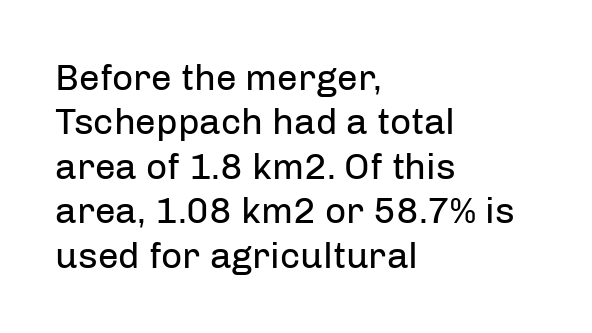
Typeset ragged right — the left edge is the straight one. The letters advance in unequal steps, a hallmark of proportional type. The font sits on the lighter half of the weight spectrum, regular included. Students, note that the glyphs here touch the page at normal intervals. The specimen omits any rule beneath the text block's lines.
